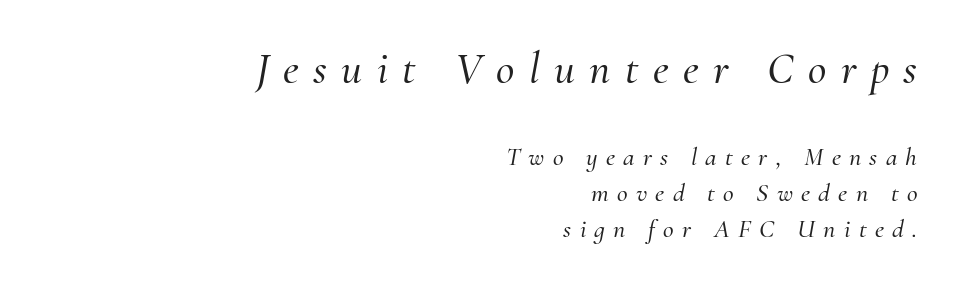
{"serif": "yes", "italic": "yes", "lean": "right", "slant_degrees": 10, "width": "normal", "stroke_contrast": "medium", "x_height": "small", "monospaced": "no", "underline": "no", "align": "right", "line_spacing": "normal", "line_spacing_ratio": 1.39, "letter_spacing": "wide", "letter_spacing_em": 0.32, "larger_block": "first", "size_ratio": 1.73, "glyph_px": 45}
